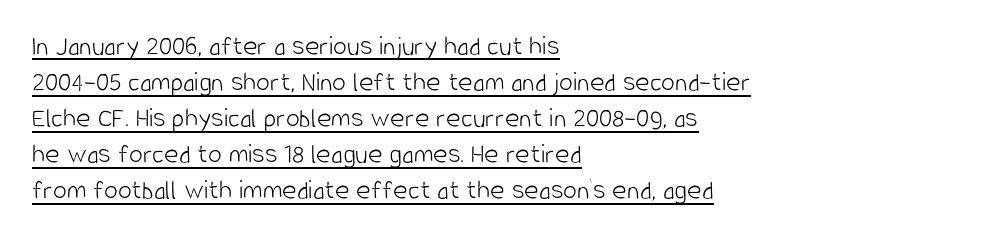
{"serif": "no", "italic": "no", "bold": "no", "weight": "light", "width": "condensed", "stroke_contrast": "low", "x_height": "large", "monospaced": "no", "underline": "yes", "align": "left", "line_spacing": "normal", "line_spacing_ratio": 1.29, "letter_spacing": "normal", "letter_spacing_em": 0.0, "glyph_px": 28}
